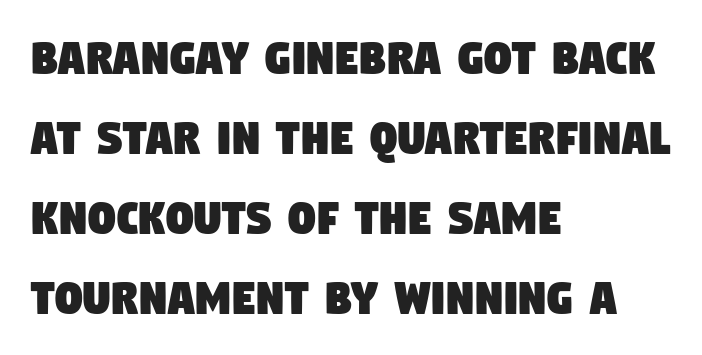
{"serif": "no", "width": "condensed", "stroke_contrast": "low", "x_height": "large", "monospaced": "no", "underline": "no", "align": "left", "line_spacing": "normal", "line_spacing_ratio": 1.48, "letter_spacing": "normal", "letter_spacing_em": 0.0, "glyph_px": 54}
